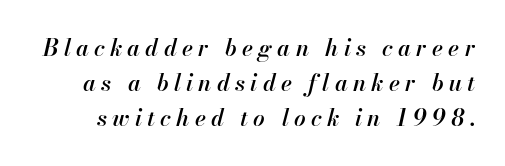
The gap between lines stays unmarked. The letters are spread apart with noticeably loose tracking. Weight check: semibold — heavier than regular, not quite bold. This sample uses an oblique cut, with every glyph tilted off the vertical.
